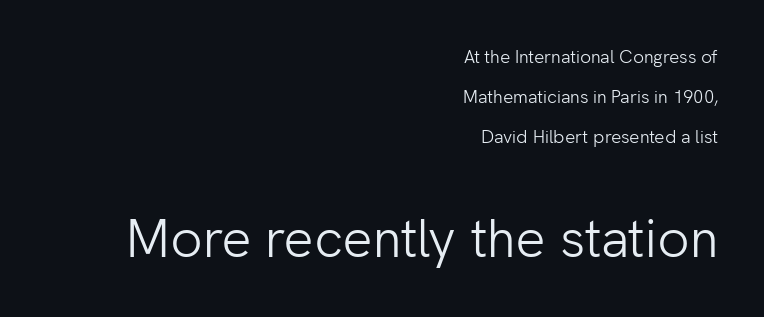
The image shows 53 px light sans-serif type, upright; set right-aligned, loose line spacing (2.21x), normal letter spacing, not underlined; the second (bottom) block is 2.94x larger; low stroke contrast and a medium x-height.
